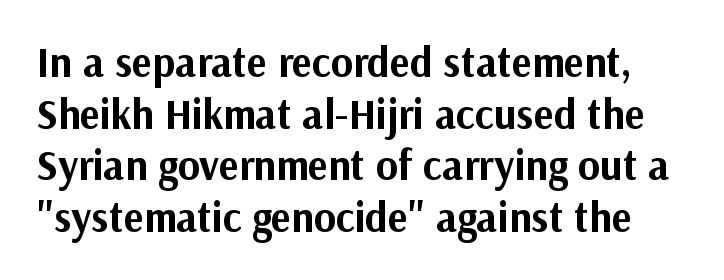
The image shows 42 px bold sans-serif type, upright; set line spacing 1.23x, normal letter spacing, not underlined; medium stroke contrast and a medium x-height.
